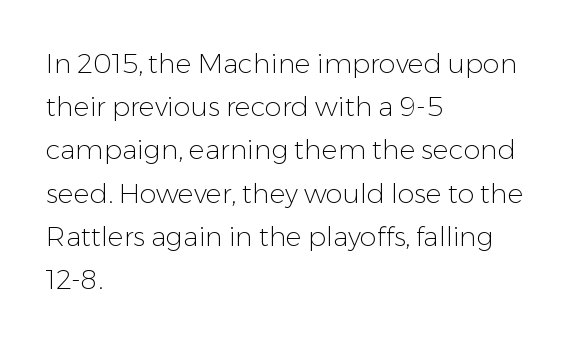
Q: Is the text bold? A: No.
Q: Is the text italic (slanted)? A: No, it is upright.
Q: Is the text underlined? A: No.
Q: How is the paragraph aligned? A: Left-aligned.
Q: Is the spacing between letters normal or unusually wide? A: Normal.
Q: Is the spacing between lines tight, normal or loose? A: Normal.
